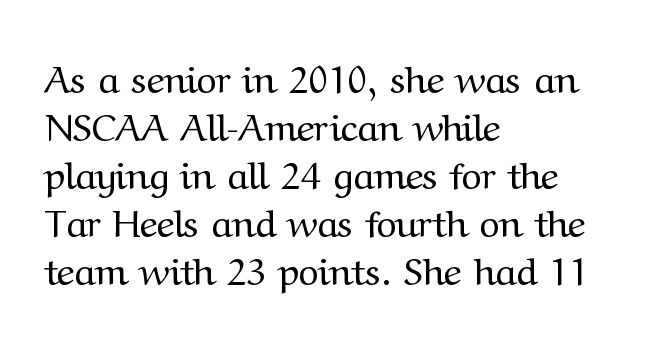
Any mark beneath the type? The region is blank. The lettering holds an erect, upright posture throughout. The face used here is proportionally spaced, like ordinary book or web type. Serifs: yes, visible at the terminals of the letterforms. Line starts are locked; line ends wander.
